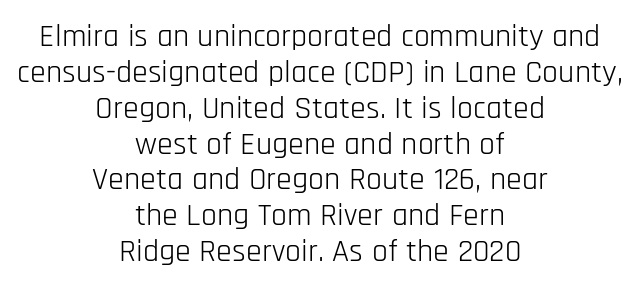
Q: Is the text bold? A: No.
Q: Is the text italic (slanted)? A: No, it is upright.
Q: Is the typeface a serif or a sans-serif typeface? A: Sans-serif.
Q: Is the text underlined? A: No.
Q: How is the paragraph aligned? A: Centered.
Q: Is the spacing between letters normal or unusually wide? A: Normal.
Q: Is the spacing between lines tight, normal or loose? A: Tight.
Q: Width (condensed, normal, or wide)? A: Condensed.
Q: Stroke contrast? A: Low.
Q: x-height? A: Large.
Q: Monospaced? A: No.
